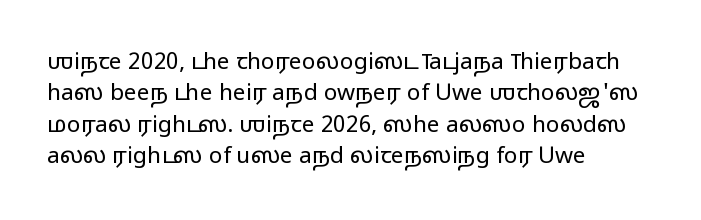
{"italic": "no", "bold": "no", "underline": "no", "align": "left", "line_spacing": "normal", "line_spacing_ratio": 1.36, "letter_spacing": "normal", "letter_spacing_em": 0.0, "glyph_px": 23}
